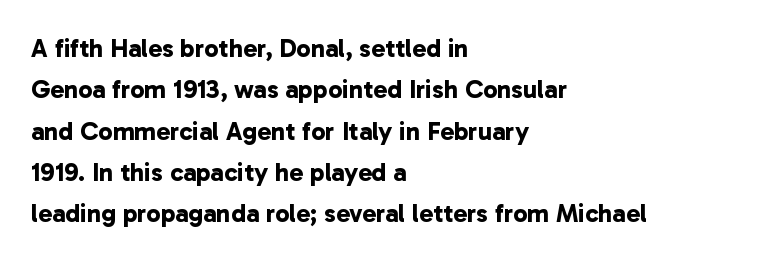
Check under the words: just untouched page. Which margin do the lines hug? The left one — the right edge is uneven. Is the type bold? Yes — the strokes are clearly thick and heavy. This sample keeps an unexceptional amount of space between lines. The line texture is even and compact thanks to regular tracking.
